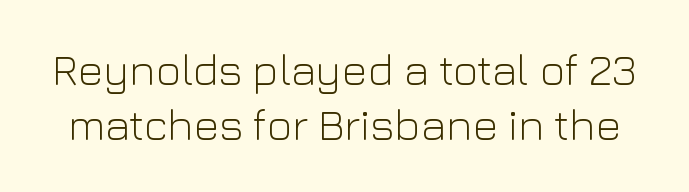
Q: Is the text bold? A: No.
Q: Is the text italic (slanted)? A: No, it is upright.
Q: Is the typeface a serif or a sans-serif typeface? A: Sans-serif.
Q: Is the text underlined? A: No.
Q: Is the spacing between letters normal or unusually wide? A: Normal.
Q: Width (condensed, normal, or wide)? A: Normal.
Q: Stroke contrast? A: Low.
Q: x-height? A: Medium.
Q: Monospaced? A: No.
